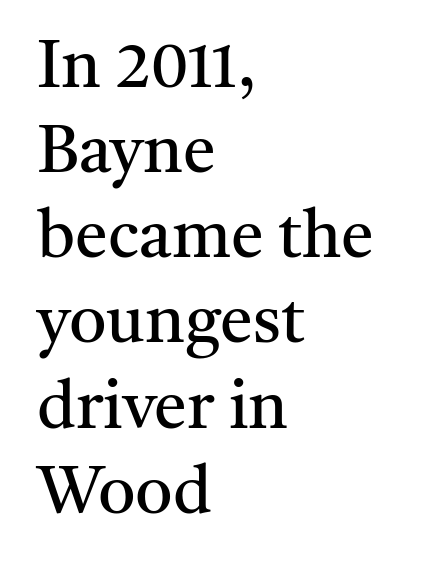
Q: Is the text bold? A: No.
Q: Is the text italic (slanted)? A: No, it is upright.
Q: Is the typeface a serif or a sans-serif typeface? A: Serif.
Q: Is the text underlined? A: No.
Q: How is the paragraph aligned? A: Left-aligned.
Q: Is the spacing between letters normal or unusually wide? A: Normal.
Q: Is the spacing between lines tight, normal or loose? A: Normal.
Q: Width (condensed, normal, or wide)? A: Normal.
Q: Stroke contrast? A: Medium.
Q: x-height? A: Medium.
Q: Monospaced? A: No.
